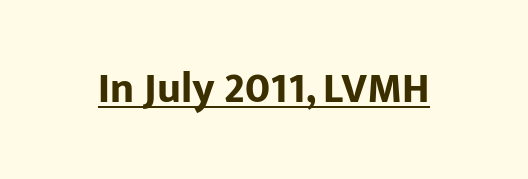
Q: Is the text bold? A: Yes.
Q: Is the text italic (slanted)? A: No, it is upright.
Q: Is the typeface a serif or a sans-serif typeface? A: Sans-serif.
Q: Is the text underlined? A: Yes.
Q: Is the spacing between letters normal or unusually wide? A: Normal.
Q: Width (condensed, normal, or wide)? A: Normal.
Q: Stroke contrast? A: Low.
Q: x-height? A: Medium.
Q: Monospaced? A: No.
